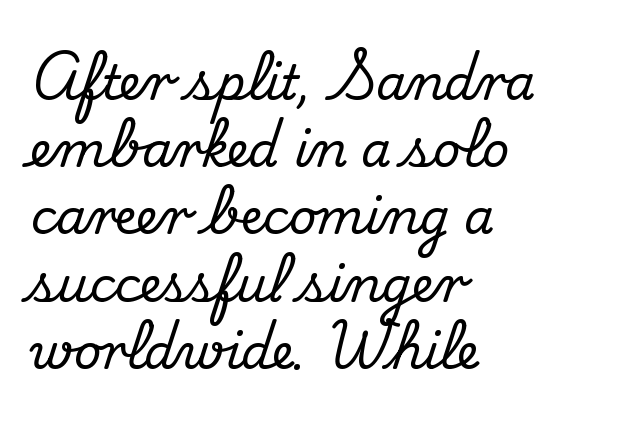
Q: Is the text italic (slanted)? A: Yes.
Q: Is the typeface a serif or a sans-serif typeface? A: Serif.
Q: Is the text underlined? A: No.
Q: How is the paragraph aligned? A: Left-aligned.
Q: Is the spacing between letters normal or unusually wide? A: Normal.
Q: Is the spacing between lines tight, normal or loose? A: Normal.
Q: Width (condensed, normal, or wide)? A: Normal.
Q: Stroke contrast? A: Medium.
Q: x-height? A: Small.
Q: Monospaced? A: No.
